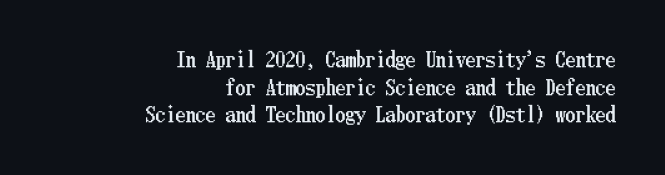
The image shows 20 px text type, upright; set right-aligned, normal line spacing (1.38x), normal letter spacing, not underlined.
